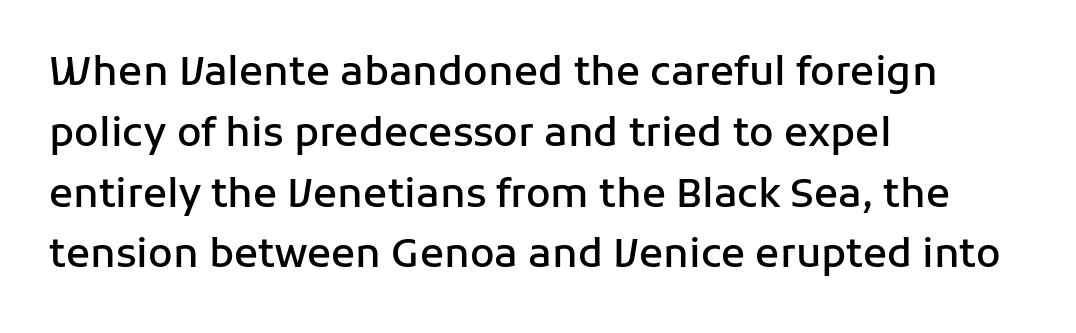
{"serif": "no", "italic": "no", "bold": "semi", "weight": "semibold", "width": "normal", "stroke_contrast": "low", "x_height": "medium", "monospaced": "no", "underline": "no", "align": "left", "line_spacing": "normal", "line_spacing_ratio": 1.52, "letter_spacing": "normal", "letter_spacing_em": 0.0, "glyph_px": 40}
